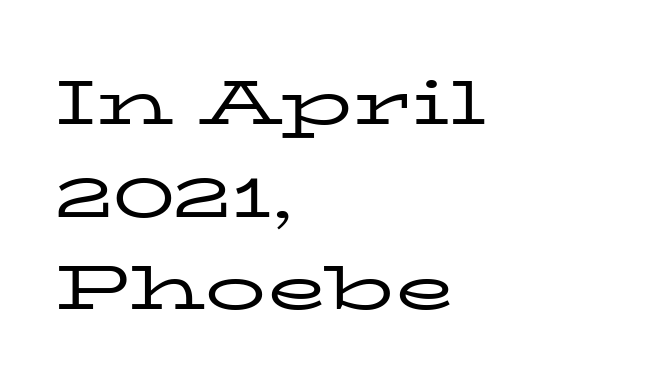
Q: Is the text bold? A: No.
Q: Is the text italic (slanted)? A: No, it is upright.
Q: Is the typeface a serif or a sans-serif typeface? A: Serif.
Q: Is the text underlined? A: No.
Q: How is the paragraph aligned? A: Left-aligned.
Q: Is the spacing between letters normal or unusually wide? A: Normal.
Q: Is the spacing between lines tight, normal or loose? A: Normal.
Q: Width (condensed, normal, or wide)? A: Wide.
Q: Stroke contrast? A: Low.
Q: x-height? A: Medium.
Q: Monospaced? A: No.
